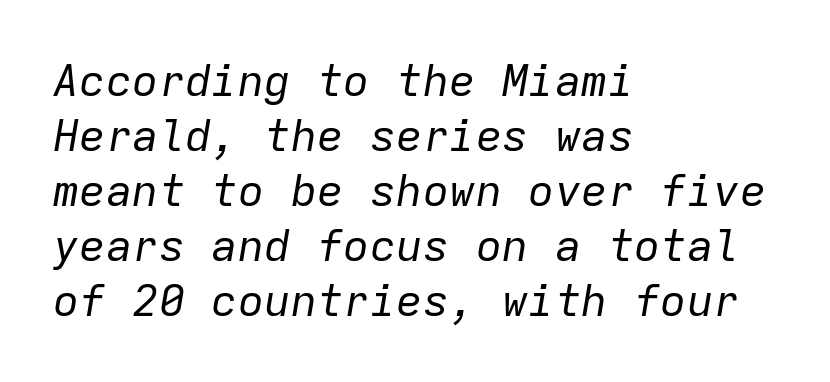
The image shows 44 px regular-weight type, italic (leaning right), monospaced; set left-aligned, normal line spacing (1.25x), normal letter spacing, not underlined; low stroke contrast and a medium x-height.
